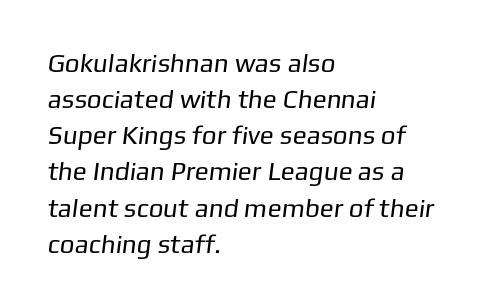
A normal amount of white space separates one row of letters from the next. Stems here are at most as thick as an everyday book face. A classic flush-left, rag-right setting is used for this passage. The zone under the glyphs is completely vacant.
